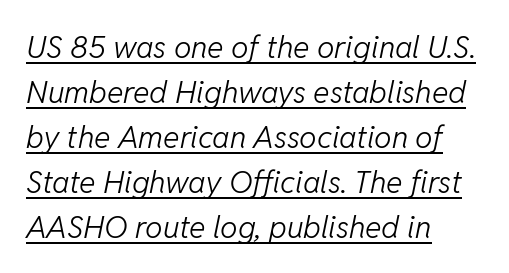
The axis of the letterforms is tilted away from vertical. The typesetter has applied underlining to the passage shown. Caption: multi-line text, flush left, ragged right. A typesetter would call this proportional, since set widths differ per character. A typesetter would call this leading conventional body-copy spacing. The letterforms sit at book weight or below.
